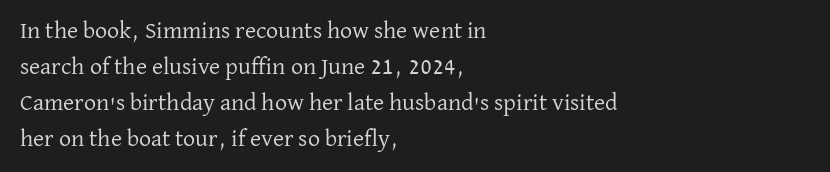
The image shows 24 px text type, upright; set left-aligned, normal line spacing (1.5x), normal letter spacing, not underlined.
